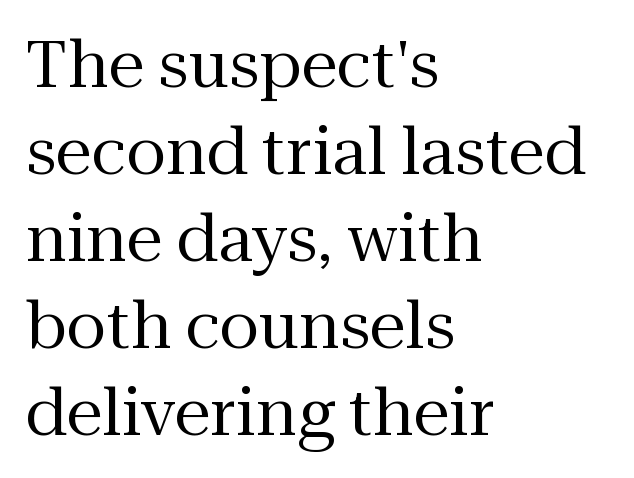
{"serif": "yes", "italic": "no", "bold": "no", "weight": "regular", "width": "normal", "stroke_contrast": "medium", "x_height": "medium", "monospaced": "no", "underline": "no", "align": "left", "line_spacing": "normal", "line_spacing_ratio": 1.34, "letter_spacing": "normal", "letter_spacing_em": 0.0, "glyph_px": 65}
